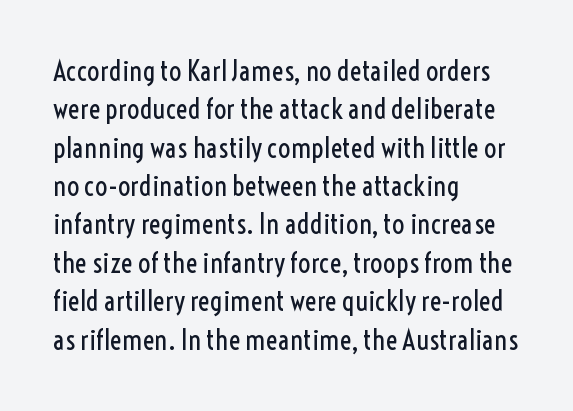
The image shows 28 px regular-weight, condensed sans-serif type, upright; set left-aligned, normal line spacing (1.37x), normal letter spacing, not underlined; a medium x-height.
